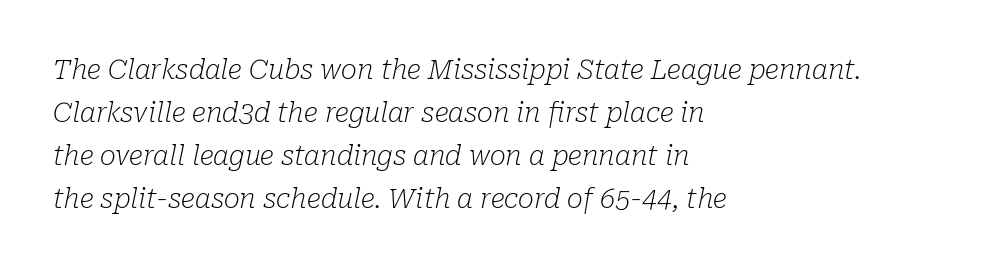
The image shows 27 px text type, italic (leaning right); set left-aligned, normal line spacing (1.59x), normal letter spacing, not underlined.
